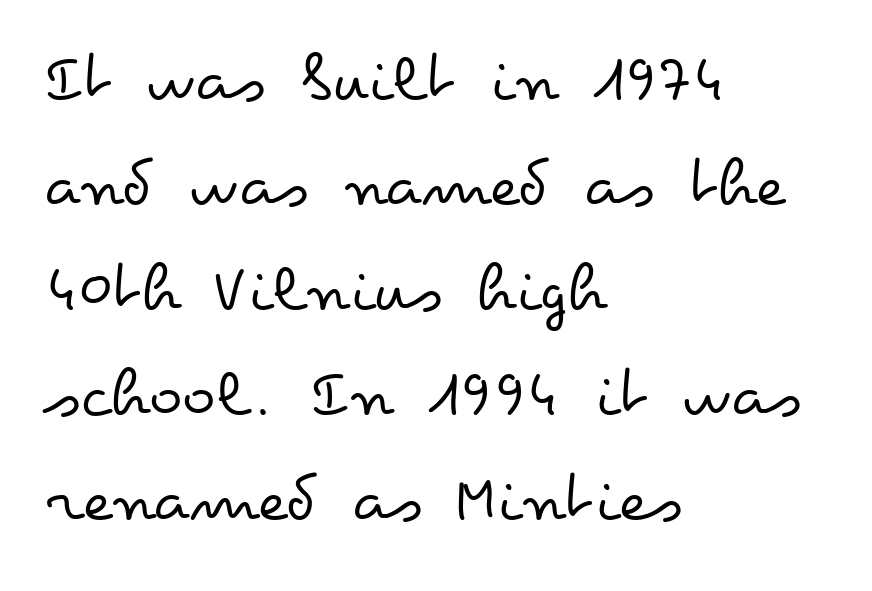
The image shows 70 px regular-weight, wide type, upright; set left-aligned, normal line spacing (1.5x), normal letter spacing, not underlined; low stroke contrast and a small x-height.
